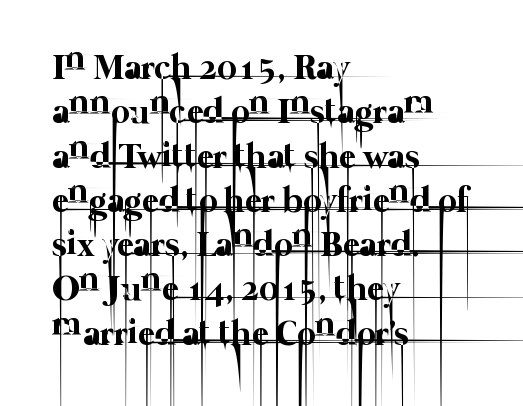
A student would call this left alignment; a typographer would say flush left, rag right. Nothing heavy about these letters — not bold at all. The type is set solid horizontally, with unmodified tracking. Decoration check: the copy has no underline. Do the characters align in a grid? No, the font is proportional.
